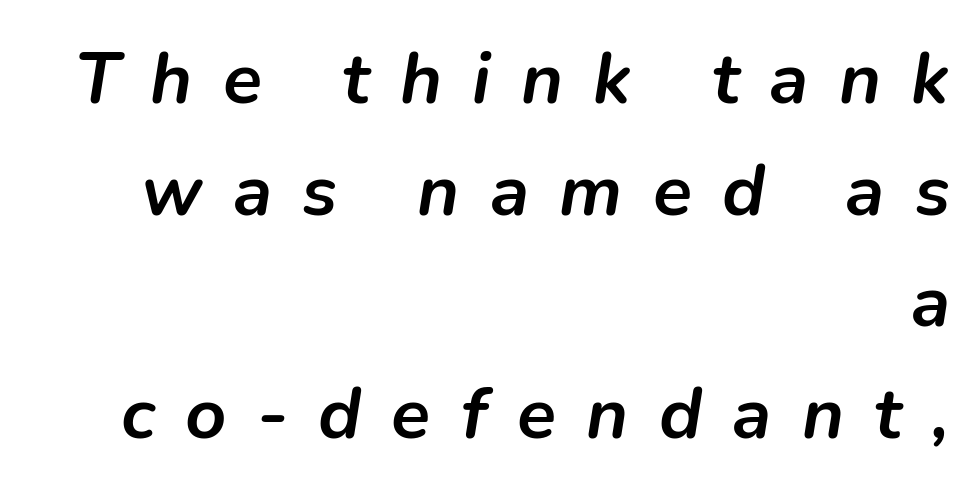
The passage shown is typed in a proportional face where columns would drift. These words are printed bold, with thick strokes throughout. The leading is moderate, giving the passage an even texture. The line texture is sparse and dotted thanks to wide tracking.
